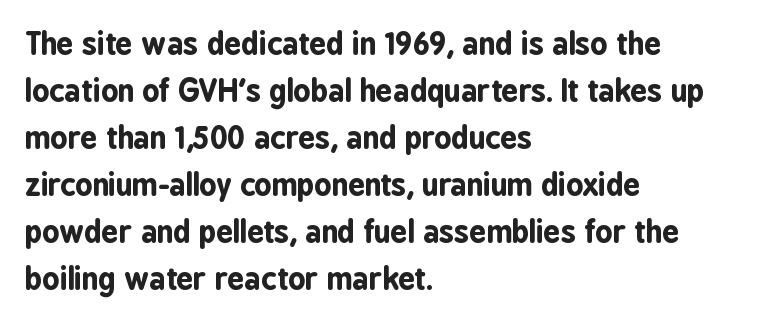
Q: Is the text bold? A: Yes.
Q: Is the text italic (slanted)? A: No, it is upright.
Q: Is the typeface a serif or a sans-serif typeface? A: Sans-serif.
Q: Is the text underlined? A: No.
Q: How is the paragraph aligned? A: Left-aligned.
Q: Is the spacing between letters normal or unusually wide? A: Normal.
Q: Is the spacing between lines tight, normal or loose? A: Normal.
Q: Width (condensed, normal, or wide)? A: Condensed.
Q: Stroke contrast? A: Low.
Q: x-height? A: Medium.
Q: Monospaced? A: No.
